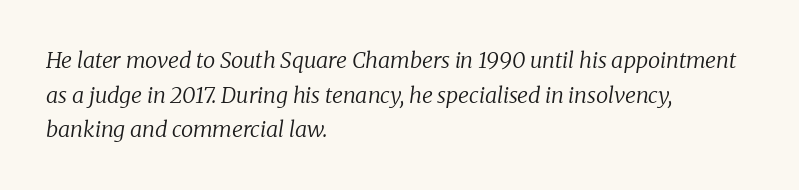
The image shows 22 px text type, italic (leaning right); set left-aligned, normal line spacing (1.57x), normal letter spacing, not underlined.
